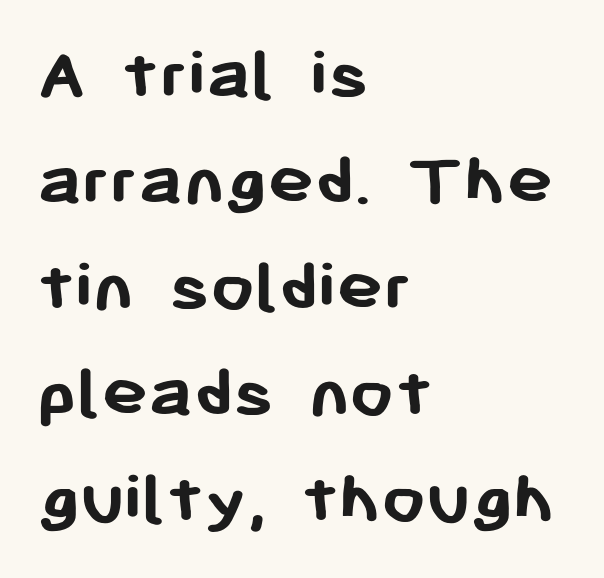
{"serif": "no", "italic": "no", "bold": "yes", "weight": "semibold", "width": "normal", "stroke_contrast": "low", "x_height": "medium", "monospaced": "no", "underline": "no", "align": "left", "line_spacing": "normal", "line_spacing_ratio": 1.36, "letter_spacing": "normal", "letter_spacing_em": 0.0, "glyph_px": 78}
